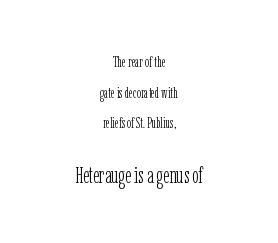
The image shows 22 px text type, upright; set centered, loose line spacing (2.18x), normal letter spacing, not underlined; the second (bottom) block is 1.57x larger.
